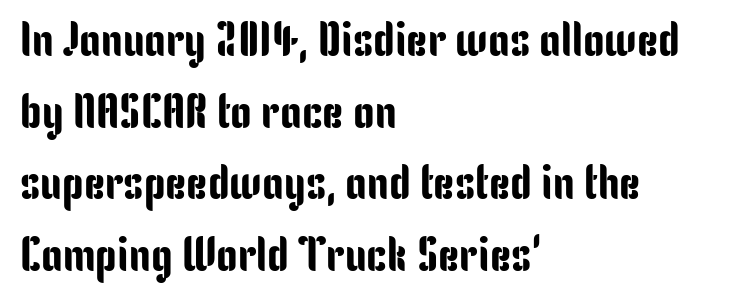
The image shows 48 px condensed sans-serif type, upright; set left-aligned, normal line spacing (1.49x), normal letter spacing, not underlined; low stroke contrast and a medium x-height.
